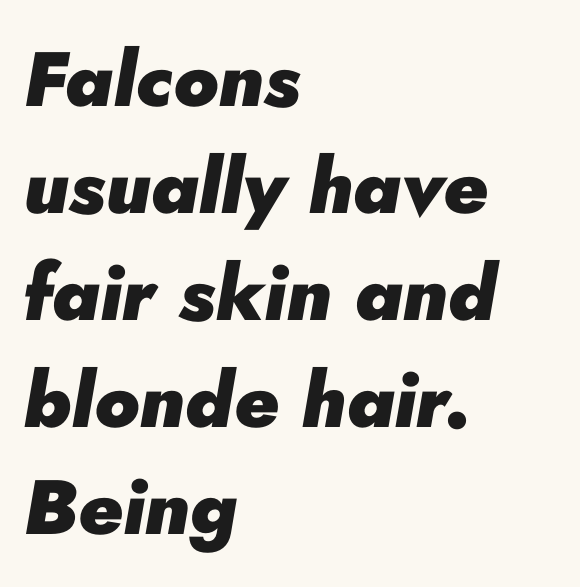
{"italic": "yes", "lean": "right", "slant_degrees": 10, "bold": "yes", "weight": "heavy", "width": "normal", "stroke_contrast": "low", "x_height": "small", "monospaced": "no", "underline": "no", "align": "left", "line_spacing": "normal", "line_spacing_ratio": 1.39, "letter_spacing": "normal", "letter_spacing_em": 0.0, "glyph_px": 77}
